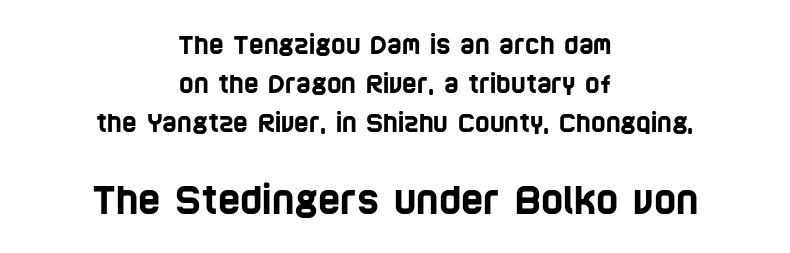
{"serif": "no", "width": "condensed", "stroke_contrast": "low", "x_height": "large", "monospaced": "no", "underline": "no", "align": "center", "line_spacing": "normal", "line_spacing_ratio": 1.57, "letter_spacing": "normal", "letter_spacing_em": 0.0, "larger_block": "second", "size_ratio": 1.52, "glyph_px": 38}
